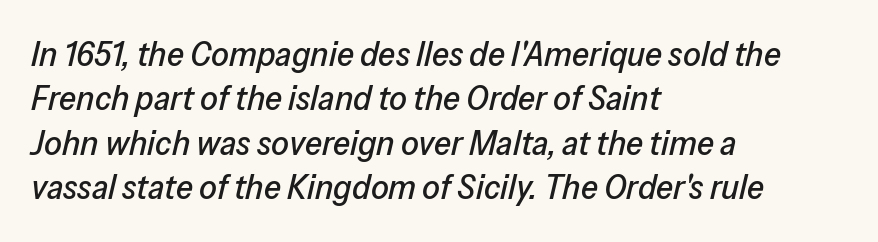
The horizontal fit of the characters is conventional and even. In terms of posture, this sample is oblique. The ragged edge is on the right, which tells us the setting is flush left. Beneath every word, the page is bare. Spacing verdict: proportional, widths tailored to each character.
